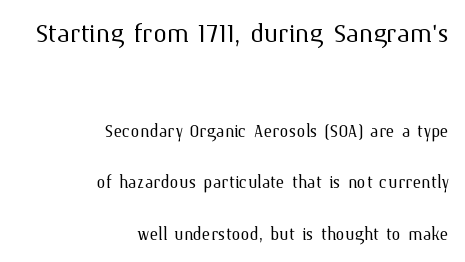
The strip under each line holds only bare page. Reading down the column, the eye jumps a long way to each next line. Leftover space on each line is placed entirely before the opening word. A typesetter would mark this as roman, not italic.
